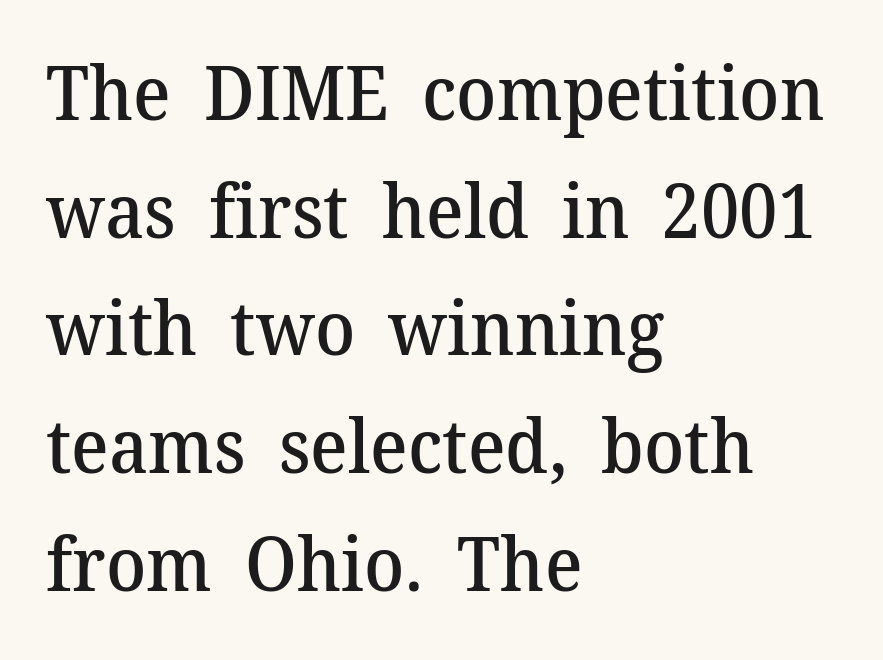
{"serif": "yes", "italic": "no", "bold": "semi", "weight": "semibold", "width": "normal", "stroke_contrast": "medium", "x_height": "medium", "monospaced": "no", "underline": "no", "align": "left", "line_spacing": "normal", "line_spacing_ratio": 1.59, "letter_spacing": "normal", "letter_spacing_em": 0.0, "glyph_px": 74}
